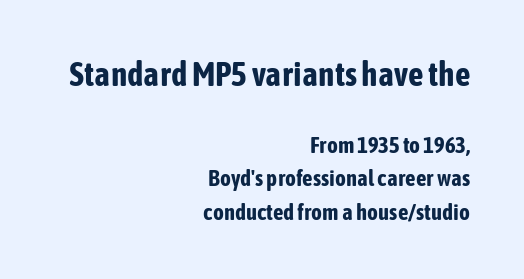
Q: Is the text bold? A: Yes.
Q: Is the text italic (slanted)? A: No, it is upright.
Q: Is the typeface a serif or a sans-serif typeface? A: Sans-serif.
Q: Is the text underlined? A: No.
Q: How is the paragraph aligned? A: Right-aligned.
Q: Is the spacing between letters normal or unusually wide? A: Normal.
Q: Is the spacing between lines tight, normal or loose? A: Normal.
Q: Which block of text is set in a larger size, the first (top) or the second (bottom)? A: The first (top) one.
Q: Width (condensed, normal, or wide)? A: Condensed.
Q: Stroke contrast? A: Low.
Q: x-height? A: Medium.
Q: Monospaced? A: No.
